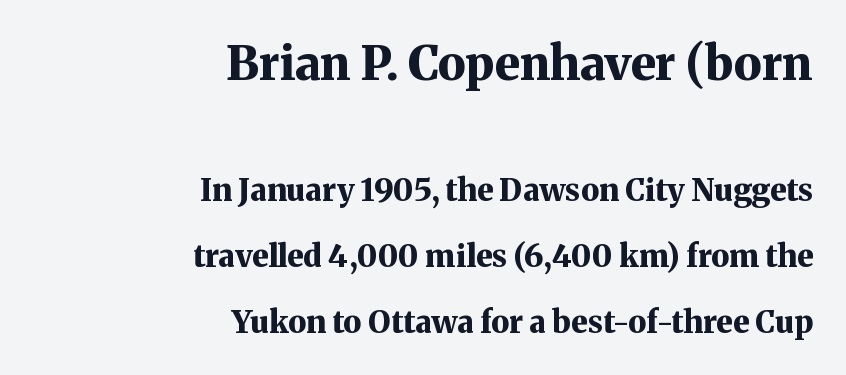
A serif font was chosen for this passage. If you measured baseline to baseline, you'd find a long distance. Each line ends at the same right margin while the left side varies. Honestly, the letter spacing is just normal — you wouldn't notice it. A roman cut, with each character standing at attention.
